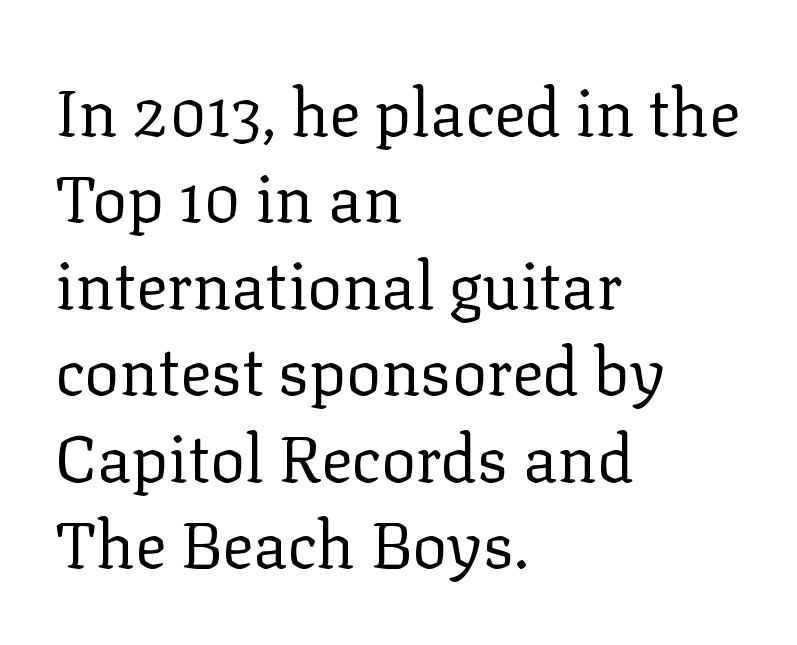
The image shows 65 px regular-weight serif type, upright; set left-aligned, normal line spacing (1.33x), normal letter spacing, not underlined; low stroke contrast and a medium x-height.
